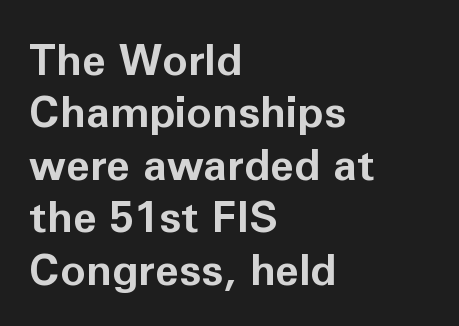
The image shows 43 px bold sans-serif type, upright; set left-aligned, line spacing 1.22x, normal letter spacing, not underlined; low stroke contrast and a medium x-height.
